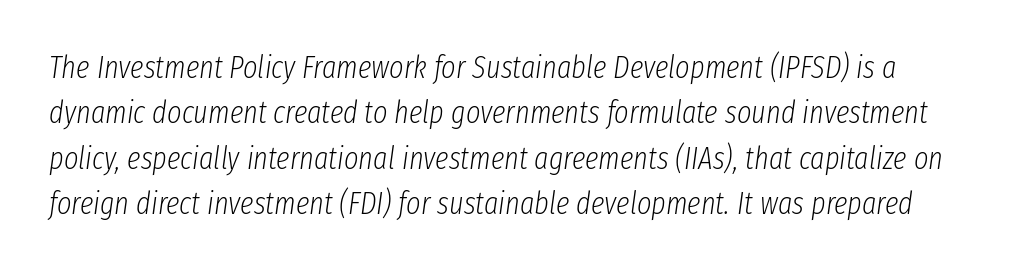
{"italic": "yes", "lean": "right", "slant_degrees": 8, "bold": "no", "weight": "light", "width": "condensed", "stroke_contrast": "low", "x_height": "medium", "monospaced": "no", "underline": "no", "line_spacing": "normal", "line_spacing_ratio": 1.46, "letter_spacing": "normal", "letter_spacing_em": 0.0, "glyph_px": 31}
